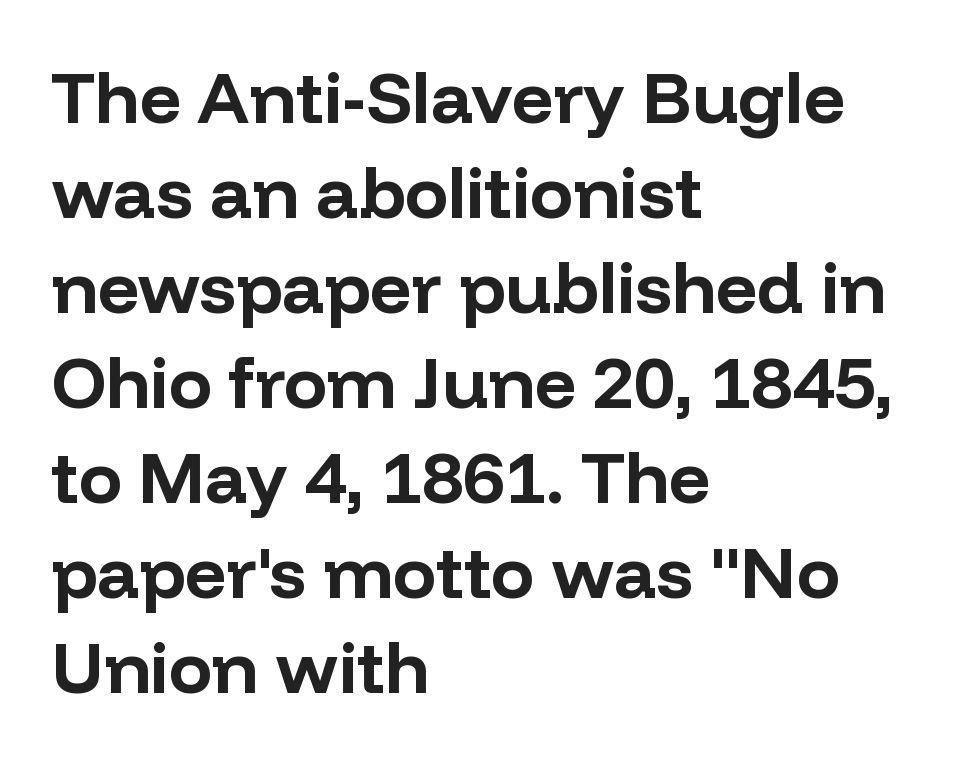
{"serif": "no", "italic": "no", "bold": "yes", "weight": "bold", "width": "normal", "stroke_contrast": "low", "x_height": "medium", "monospaced": "no", "underline": "no", "align": "left", "line_spacing": "normal", "line_spacing_ratio": 1.32, "letter_spacing": "normal", "letter_spacing_em": 0.0, "glyph_px": 72}
